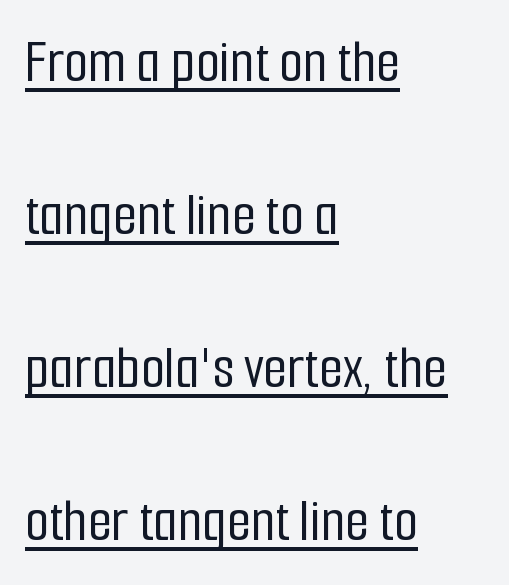
Q: Is the text italic (slanted)? A: No, it is upright.
Q: Is the typeface a serif or a sans-serif typeface? A: Sans-serif.
Q: Is the text underlined? A: Yes.
Q: How is the paragraph aligned? A: Left-aligned.
Q: Is the spacing between letters normal or unusually wide? A: Normal.
Q: Is the spacing between lines tight, normal or loose? A: Loose.
Q: Width (condensed, normal, or wide)? A: Condensed.
Q: Stroke contrast? A: Low.
Q: x-height? A: Medium.
Q: Monospaced? A: No.
